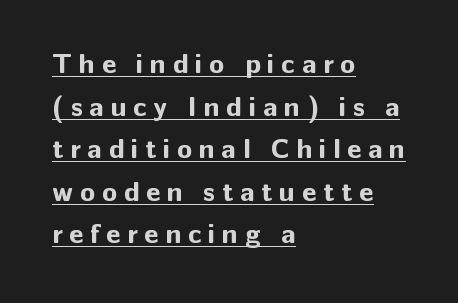
You could only call the tracking loose — the letters float apart. Is the type bold? Yes — the strokes are clearly thick and heavy. Regular leading. The specimen includes a rule beneath the text block's lines. The compositor pushed each line to the left boundary. Vertical strokes here are truly vertical.
